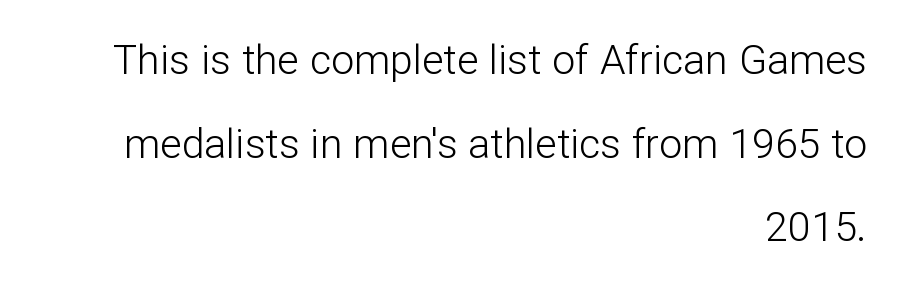
The image shows 41 px light sans-serif type, upright; set right-aligned, loose line spacing (2.04x), normal letter spacing, not underlined; low stroke contrast and a medium x-height.
